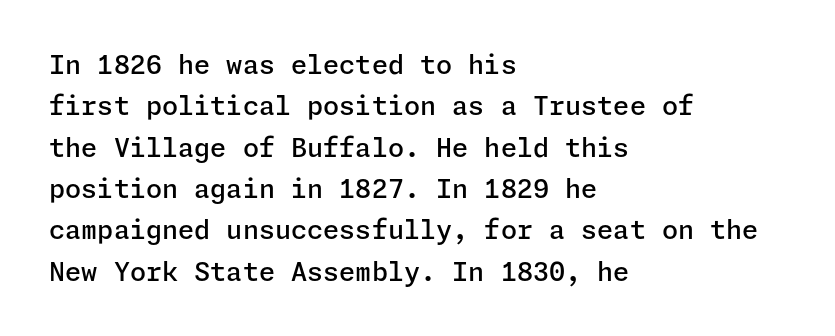
The lines are quadded left. Descenders hang freely into open space. Semibold letterforms, between regular and bold. Observe the ordinary spacing: letters are neighbours, not strangers.
